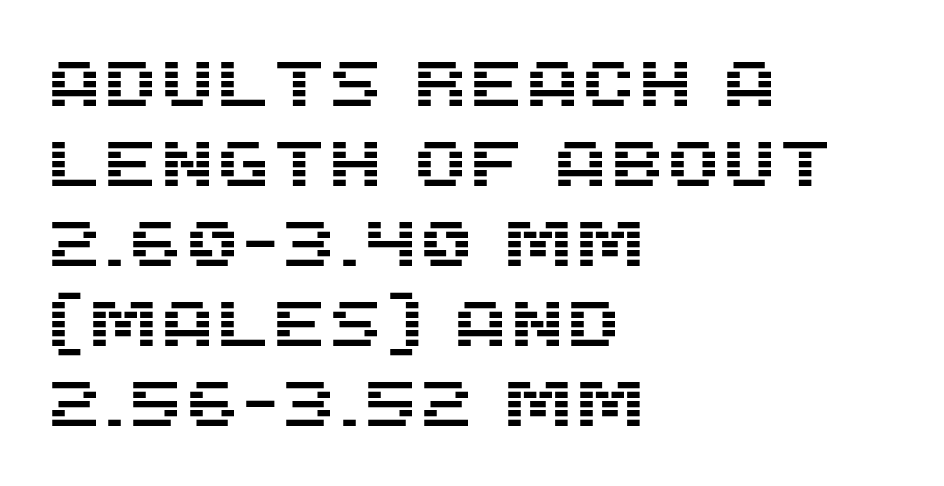
The image shows 64 px sans-serif type, upright; set left-aligned, normal line spacing (1.25x), normal letter spacing, not underlined; medium stroke contrast and a large x-height.
